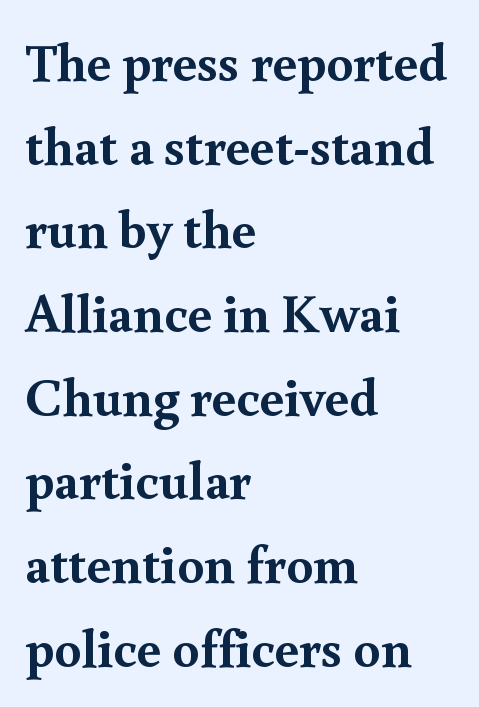
{"serif": "yes", "italic": "no", "bold": "yes", "weight": "semibold", "width": "normal", "x_height": "small", "monospaced": "no", "underline": "no", "align": "left", "line_spacing": "normal", "line_spacing_ratio": 1.55, "letter_spacing": "normal", "letter_spacing_em": 0.0, "glyph_px": 54}
